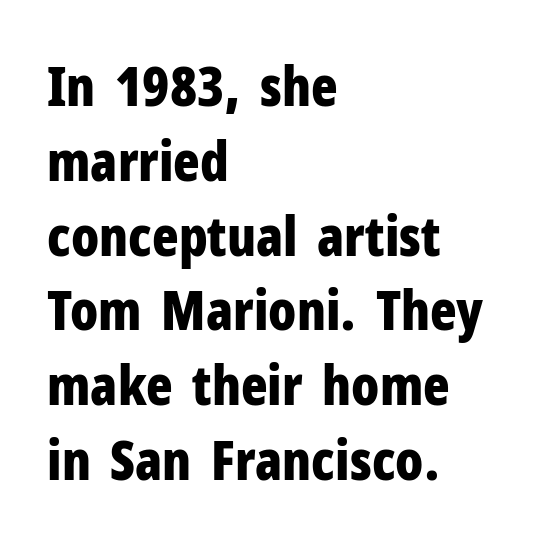
The image shows 55 px bold, condensed sans-serif type, upright; set left-aligned, normal line spacing (1.36x), normal letter spacing, not underlined; low stroke contrast and a medium x-height.
